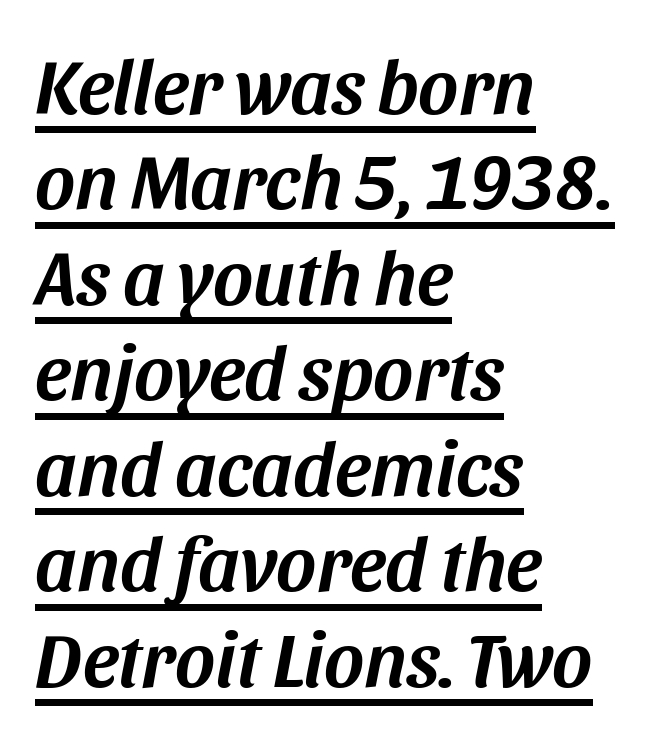
The image shows 77 px text type, italic (leaning right); set left-aligned, line spacing 1.24x, normal letter spacing, underlined; medium stroke contrast and a large x-height.
